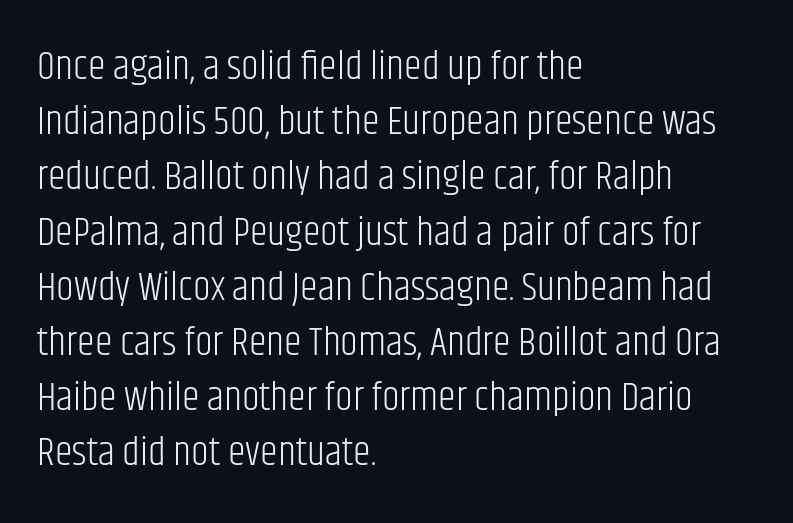
The typeface has the unassuming heft of standard copy or less. This sample uses plain, unmodified letter spacing. Posture: vertical. Does the type have serifs? No, each stem ends abruptly. This sample has the flowing, uneven cadence of proportional lettering. Vertical spacing — default.
